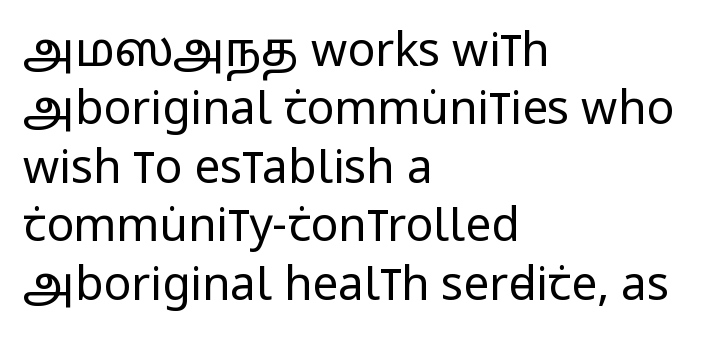
Q: Is the text bold? A: No.
Q: Is the text italic (slanted)? A: No, it is upright.
Q: Is the typeface a serif or a sans-serif typeface? A: Sans-serif.
Q: Is the text underlined? A: No.
Q: How is the paragraph aligned? A: Left-aligned.
Q: Is the spacing between letters normal or unusually wide? A: Normal.
Q: Is the spacing between lines tight, normal or loose? A: Normal.
Q: Width (condensed, normal, or wide)? A: Condensed.
Q: Stroke contrast? A: Low.
Q: x-height? A: Large.
Q: Monospaced? A: No.
